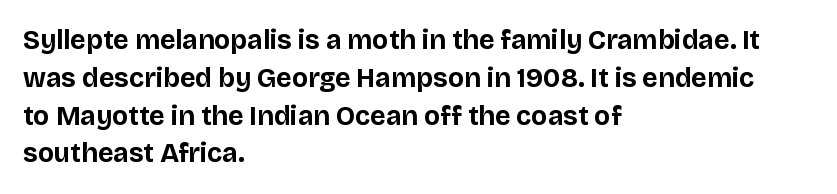
Q: Is the text bold? A: Yes.
Q: Is the text italic (slanted)? A: No, it is upright.
Q: Is the text underlined? A: No.
Q: How is the paragraph aligned? A: Left-aligned.
Q: Is the spacing between letters normal or unusually wide? A: Normal.
Q: Is the spacing between lines tight, normal or loose? A: Normal.
